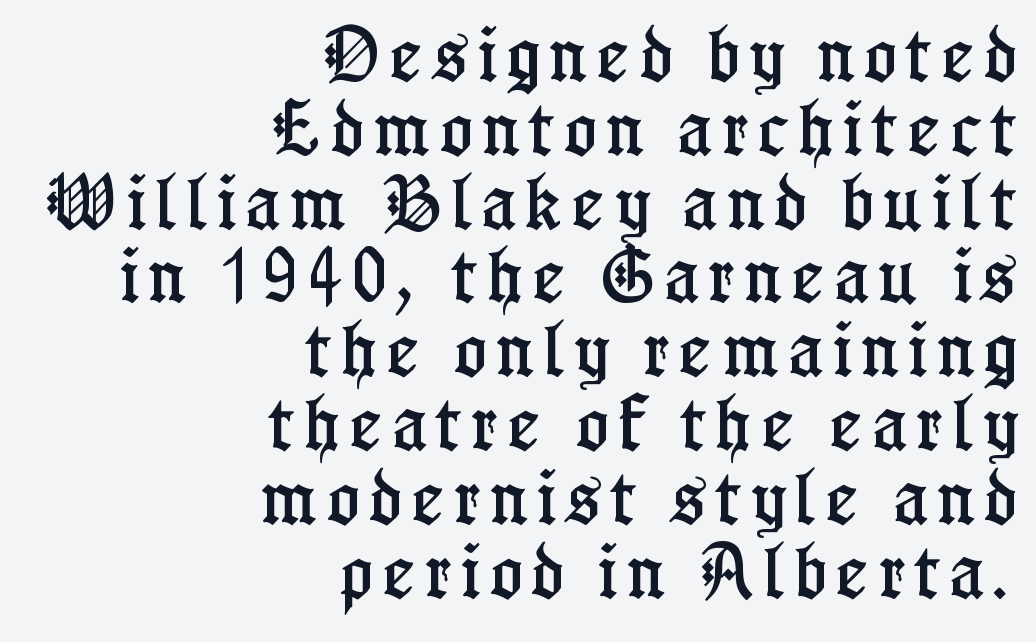
The image shows 60 px condensed serif type, upright; set right-aligned, line spacing 1.23x, not underlined; low stroke contrast and a medium x-height.
